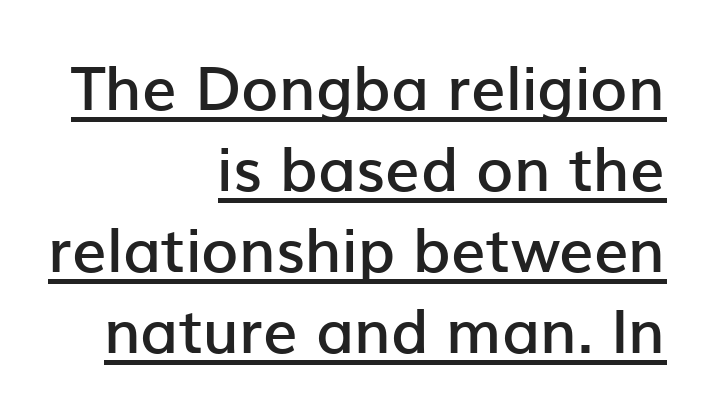
The image shows 61 px semibold sans-serif type, upright; set right-aligned, normal line spacing (1.33x), normal letter spacing, underlined; low stroke contrast and a medium x-height.
